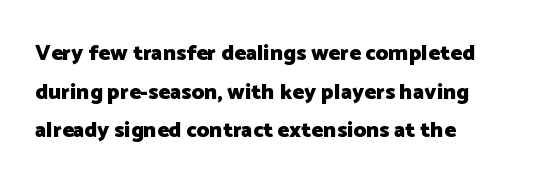
Q: Is the text bold? A: Yes.
Q: Is the text italic (slanted)? A: No, it is upright.
Q: Is the text underlined? A: No.
Q: How is the paragraph aligned? A: Left-aligned.
Q: Is the spacing between letters normal or unusually wide? A: Normal.
